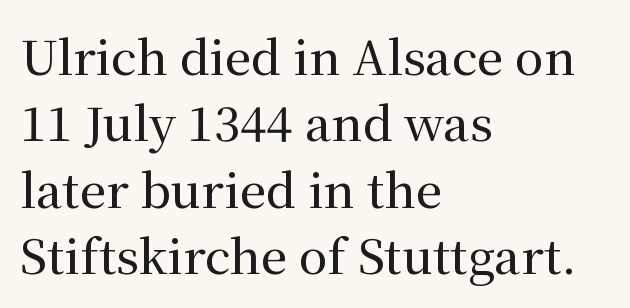
Q: Is the text italic (slanted)? A: No, it is upright.
Q: Is the typeface a serif or a sans-serif typeface? A: Serif.
Q: Is the text underlined? A: No.
Q: How is the paragraph aligned? A: Left-aligned.
Q: Is the spacing between letters normal or unusually wide? A: Normal.
Q: Is the spacing between lines tight, normal or loose? A: Normal.
Q: Width (condensed, normal, or wide)? A: Normal.
Q: Stroke contrast? A: Medium.
Q: x-height? A: Medium.
Q: Monospaced? A: No.
